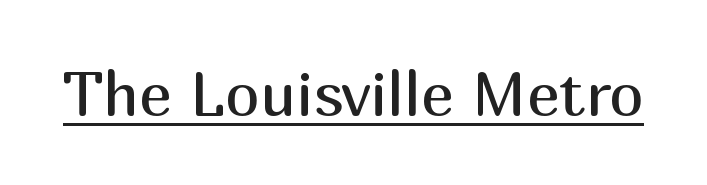
The image shows 62 px regular-weight sans-serif type, upright; set normal letter spacing, underlined; medium stroke contrast and a medium x-height.
